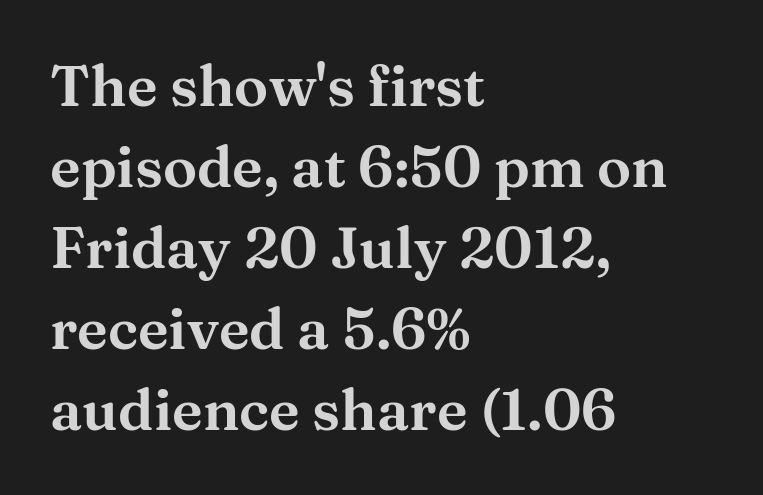
The image shows 57 px wide serif type, upright; set left-aligned, normal line spacing (1.42x), normal letter spacing, not underlined; medium stroke contrast and a medium x-height.
